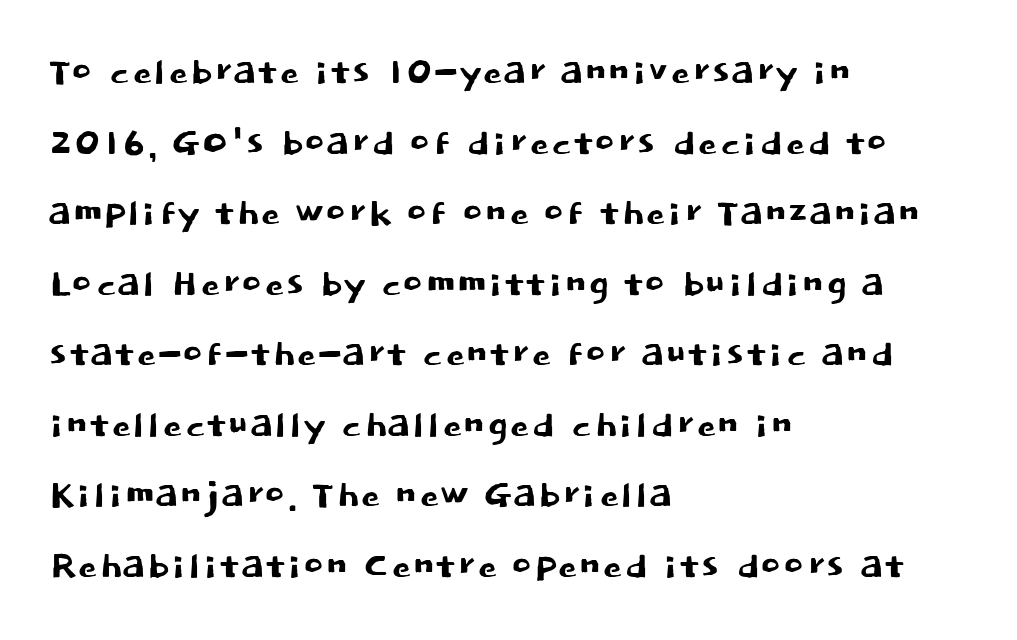
Q: Is the text italic (slanted)? A: No, it is upright.
Q: Is the typeface a serif or a sans-serif typeface? A: Sans-serif.
Q: Is the text underlined? A: No.
Q: How is the paragraph aligned? A: Left-aligned.
Q: Is the spacing between letters normal or unusually wide? A: Normal.
Q: Is the spacing between lines tight, normal or loose? A: Normal.
Q: Width (condensed, normal, or wide)? A: Normal.
Q: Stroke contrast? A: Low.
Q: x-height? A: Large.
Q: Monospaced? A: No.
